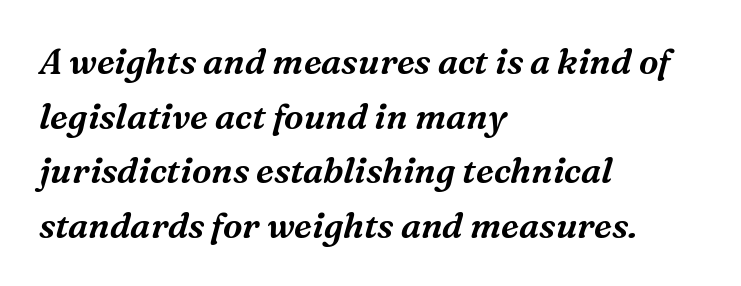
The image shows 35 px serif type, italic (leaning right); set left-aligned, normal line spacing (1.56x), normal letter spacing, not underlined; medium stroke contrast and a medium x-height.
